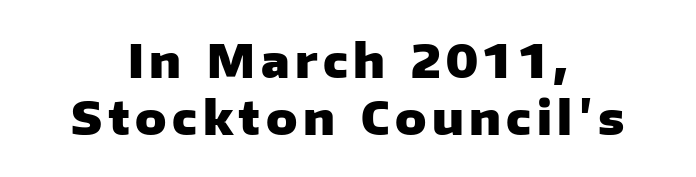
Q: Is the text bold? A: Yes.
Q: Is the text italic (slanted)? A: No, it is upright.
Q: Is the typeface a serif or a sans-serif typeface? A: Sans-serif.
Q: Is the text underlined? A: No.
Q: How is the paragraph aligned? A: Centered.
Q: Width (condensed, normal, or wide)? A: Normal.
Q: Stroke contrast? A: Low.
Q: x-height? A: Medium.
Q: Monospaced? A: No.
